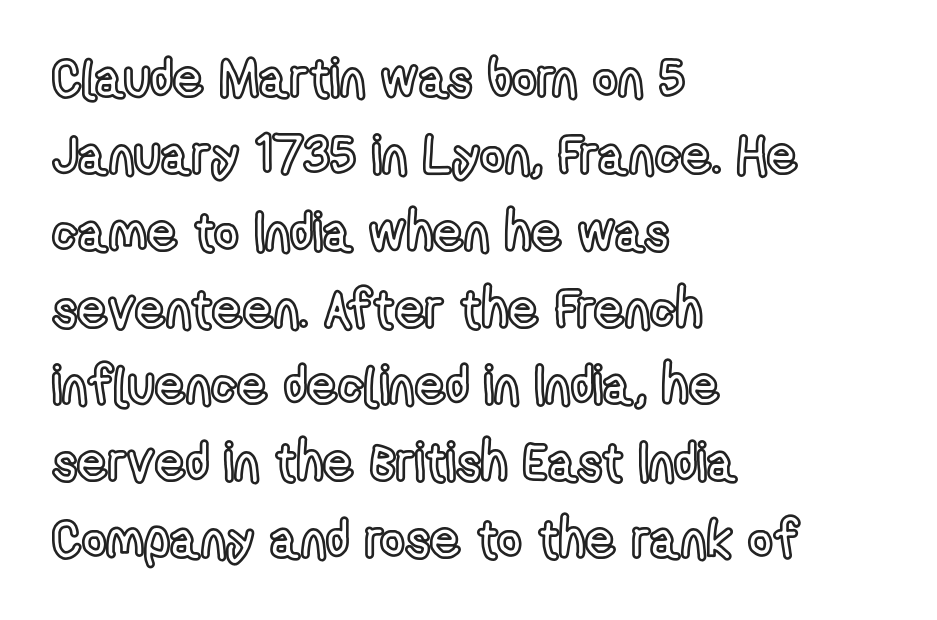
The image shows 53 px condensed type, upright; set left-aligned, normal line spacing (1.45x), normal letter spacing, not underlined; a medium x-height.
